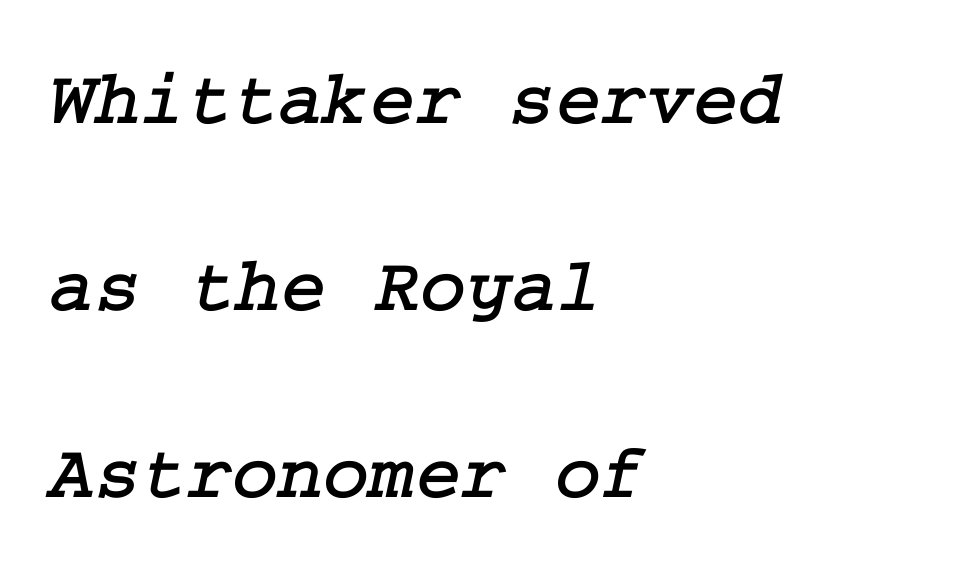
Q: Is the typeface a serif or a sans-serif typeface? A: Serif.
Q: Is the text underlined? A: No.
Q: How is the paragraph aligned? A: Left-aligned.
Q: Is the spacing between letters normal or unusually wide? A: Normal.
Q: Is the spacing between lines tight, normal or loose? A: Loose.
Q: Width (condensed, normal, or wide)? A: Normal.
Q: Stroke contrast? A: Low.
Q: x-height? A: Medium.
